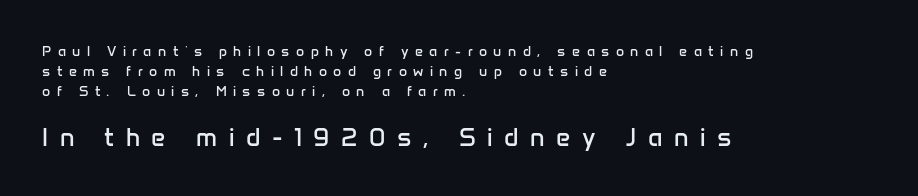
{"italic": "no", "bold": "no", "underline": "no", "align": "left", "line_spacing": "normal", "line_spacing_ratio": 1.43, "letter_spacing": "wide", "letter_spacing_em": 0.46, "larger_block": "second", "size_ratio": 1.79, "glyph_px": 25}
